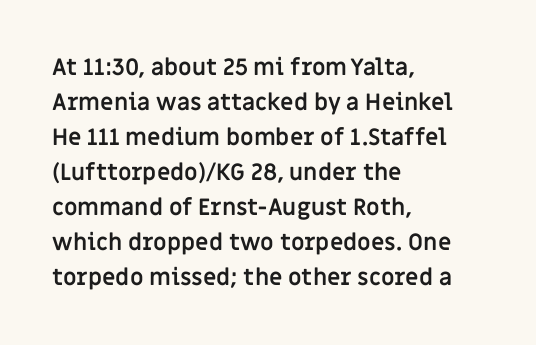
{"italic": "no", "bold": "yes", "underline": "no", "align": "left", "line_spacing": "normal", "line_spacing_ratio": 1.52, "letter_spacing": "normal", "letter_spacing_em": 0.0, "glyph_px": 23}
